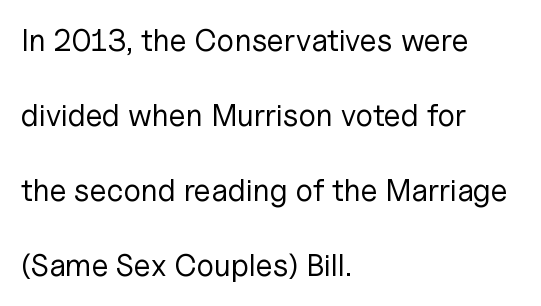
The image shows 31 px regular-weight sans-serif type, upright; set left-aligned, loose line spacing (2.42x), normal letter spacing, not underlined; low stroke contrast and a medium x-height.
